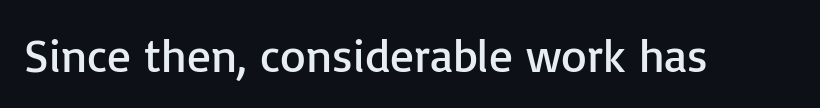
Q: Is the text bold? A: No.
Q: Is the text italic (slanted)? A: No, it is upright.
Q: Is the typeface a serif or a sans-serif typeface? A: Sans-serif.
Q: Is the text underlined? A: No.
Q: Is the spacing between letters normal or unusually wide? A: Normal.
Q: Width (condensed, normal, or wide)? A: Normal.
Q: Stroke contrast? A: Low.
Q: x-height? A: Medium.
Q: Monospaced? A: No.
